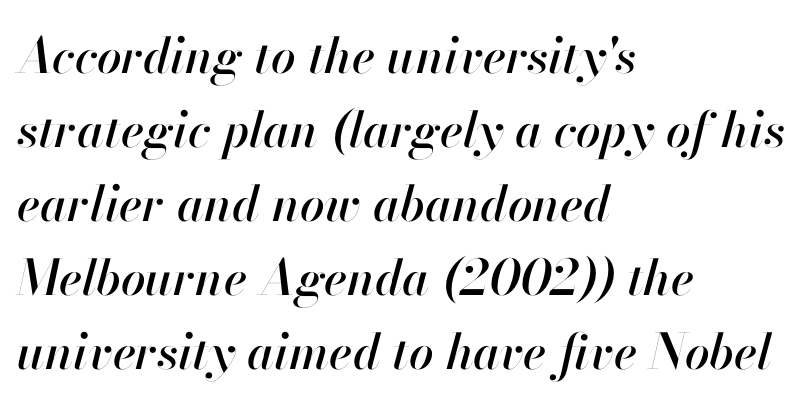
The lines sit at an ordinary, default distance from one another. The typesetter chose a ragged-right arrangement here. This sample uses plain, unmodified letter spacing. Does the lettering tilt? It does — this is italic. The space beneath each line is pristine and unruled. Think of a printed novel: that variable character pitch is what you see here.
